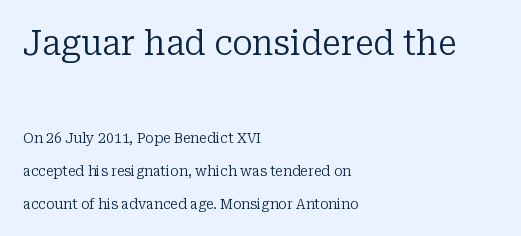
Q: Is the text bold? A: No.
Q: Is the text italic (slanted)? A: No, it is upright.
Q: Is the typeface a serif or a sans-serif typeface? A: Serif.
Q: Is the text underlined? A: No.
Q: How is the paragraph aligned? A: Left-aligned.
Q: Is the spacing between letters normal or unusually wide? A: Normal.
Q: Is the spacing between lines tight, normal or loose? A: Loose.
Q: Which block of text is set in a larger size, the first (top) or the second (bottom)? A: The first (top) one.
Q: Width (condensed, normal, or wide)? A: Normal.
Q: Stroke contrast? A: Low.
Q: x-height? A: Medium.
Q: Monospaced? A: No.
